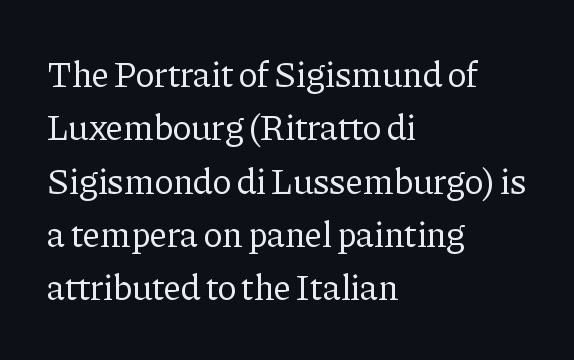
Is this a heavy cut? Hardly; it is regular or lighter. A typesetter would call this leading conventional body-copy spacing. A typesetter would call this zero additional tracking. Font category for this specimen: serif.
